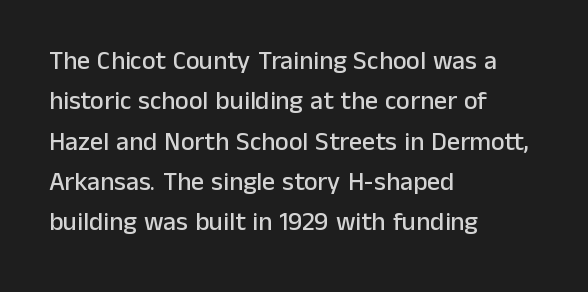
This rendering uses left alignment, leaving the right contour irregular. The vertical gap from one line to the next is medium. The space beneath each line is pristine and unruled. Does extra space separate the letters? No, they use regular spacing. Every character sits straight up, as roman type does.
